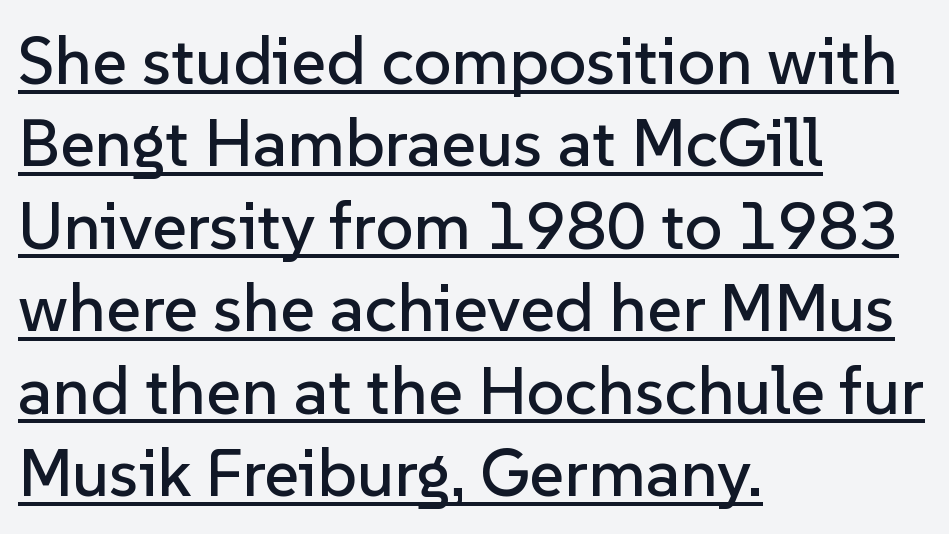
Q: Is the text italic (slanted)? A: No, it is upright.
Q: Is the typeface a serif or a sans-serif typeface? A: Sans-serif.
Q: Is the text underlined? A: Yes.
Q: How is the paragraph aligned? A: Left-aligned.
Q: Is the spacing between letters normal or unusually wide? A: Normal.
Q: Width (condensed, normal, or wide)? A: Normal.
Q: Stroke contrast? A: Low.
Q: x-height? A: Medium.
Q: Monospaced? A: No.
